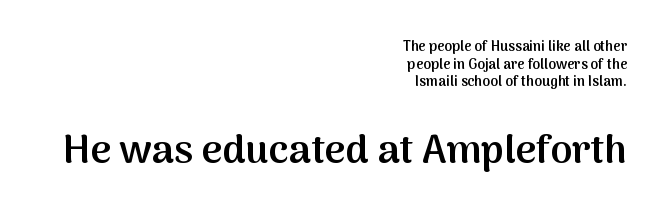
Q: Is the text bold? A: Semi-bold.
Q: Is the text italic (slanted)? A: No, it is upright.
Q: Is the typeface a serif or a sans-serif typeface? A: Sans-serif.
Q: Is the text underlined? A: No.
Q: How is the paragraph aligned? A: Right-aligned.
Q: Is the spacing between letters normal or unusually wide? A: Normal.
Q: Is the spacing between lines tight, normal or loose? A: Normal.
Q: Which block of text is set in a larger size, the first (top) or the second (bottom)? A: The second (bottom) one.
Q: Width (condensed, normal, or wide)? A: Normal.
Q: Stroke contrast? A: Medium.
Q: x-height? A: Medium.
Q: Monospaced? A: No.
